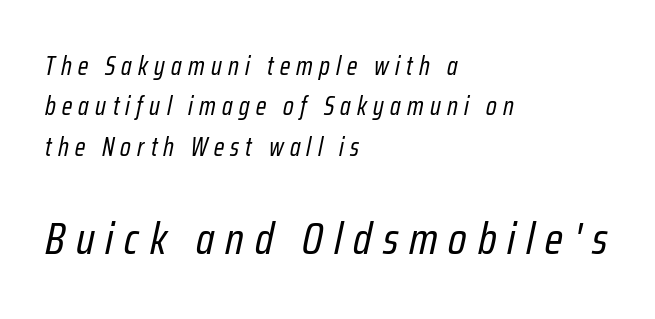
Q: Is the text bold? A: No.
Q: Is the text italic (slanted)? A: Yes, it leans right by about 12 degrees.
Q: Is the text underlined? A: No.
Q: How is the paragraph aligned? A: Left-aligned.
Q: Is the spacing between letters normal or unusually wide? A: Unusually wide.
Q: Is the spacing between lines tight, normal or loose? A: Normal.
Q: Which block of text is set in a larger size, the first (top) or the second (bottom)? A: The second (bottom) one.
Q: Width (condensed, normal, or wide)? A: Condensed.
Q: Stroke contrast? A: Low.
Q: x-height? A: Medium.
Q: Monospaced? A: No.
